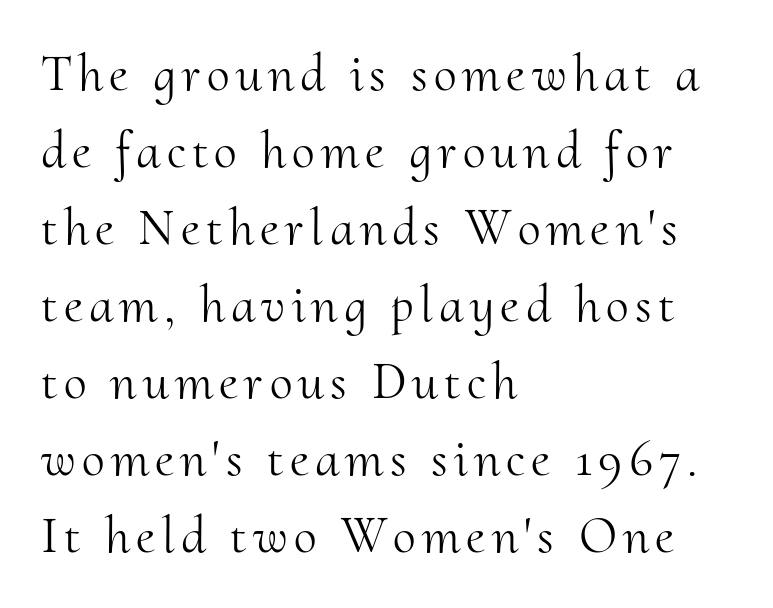
The image shows 52 px light serif type, upright; set left-aligned, normal line spacing (1.48x), not underlined; medium stroke contrast and a small x-height.
